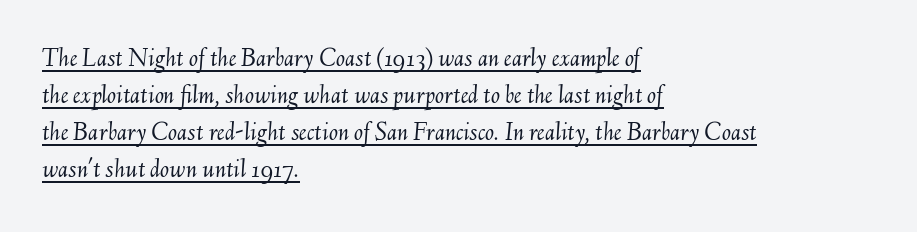
The image shows 27 px text type, italic (leaning right); set left-aligned, normal line spacing (1.37x), normal letter spacing, underlined.
